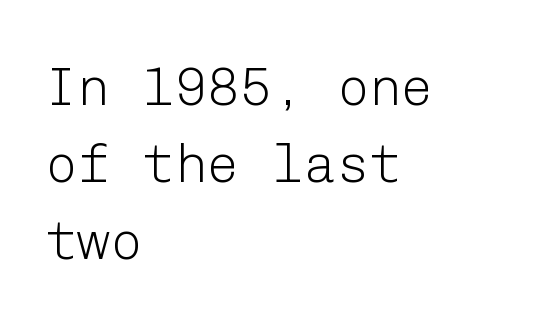
The image shows 54 px light sans-serif type, upright; set left-aligned, normal line spacing (1.43x), normal letter spacing, not underlined; low stroke contrast and a medium x-height.
